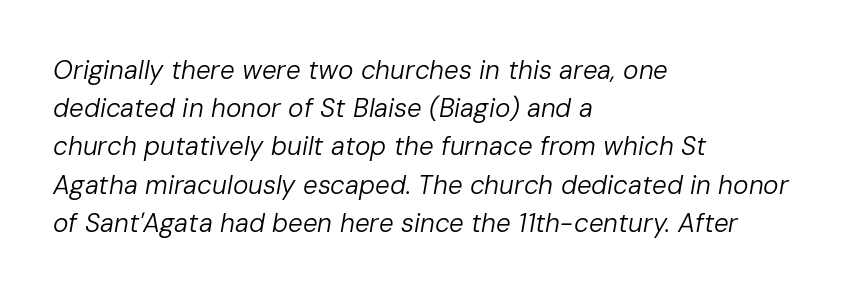
{"italic": "yes", "lean": "right", "slant_degrees": 10, "bold": "no", "underline": "no", "align": "left", "line_spacing": "normal", "line_spacing_ratio": 1.47, "letter_spacing": "normal", "letter_spacing_em": 0.0, "glyph_px": 26}
